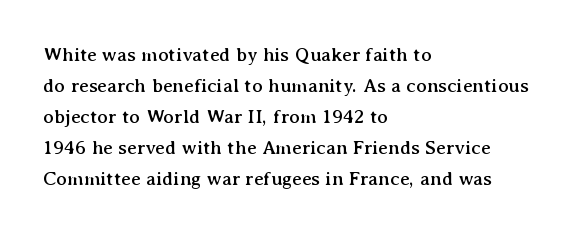
Layout note: lines flush left. Designer's note — italics off, roman on. The baseline area is clear. Reading down the column, the eye jumps a familiar distance to each next line. Default kerning and tracking; the words read as compact shapes.
